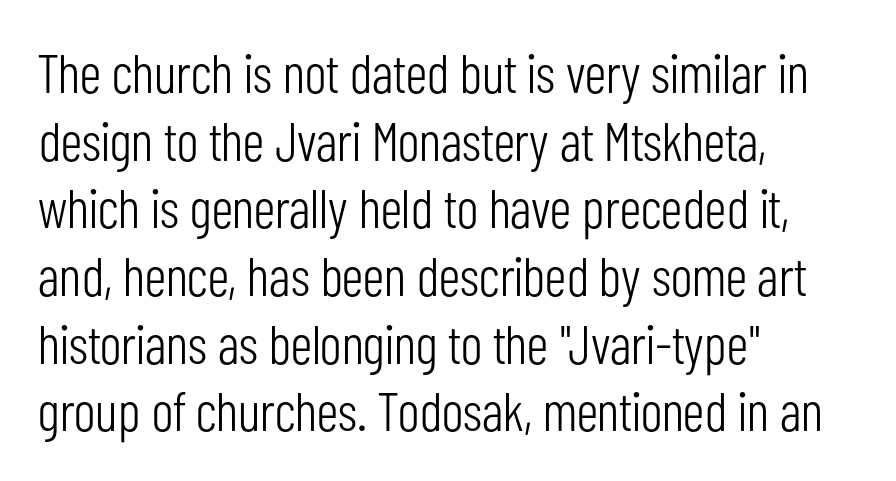
{"serif": "no", "italic": "no", "bold": "no", "weight": "light", "width": "condensed", "stroke_contrast": "low", "x_height": "medium", "monospaced": "no", "underline": "no", "align": "left", "line_spacing_ratio": 1.23, "letter_spacing": "normal", "letter_spacing_em": 0.0, "glyph_px": 55}
